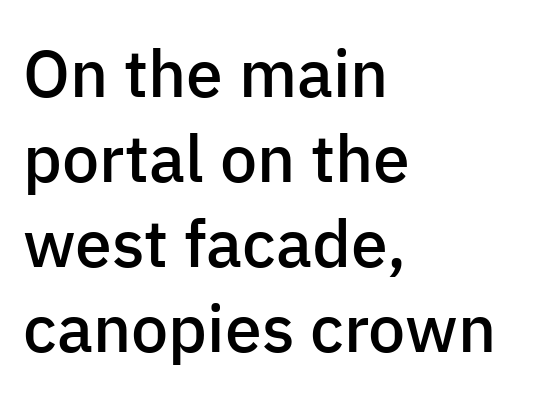
Q: Is the text bold? A: Semi-bold.
Q: Is the text italic (slanted)? A: No, it is upright.
Q: Is the typeface a serif or a sans-serif typeface? A: Sans-serif.
Q: Is the text underlined? A: No.
Q: How is the paragraph aligned? A: Left-aligned.
Q: Is the spacing between letters normal or unusually wide? A: Normal.
Q: Is the spacing between lines tight, normal or loose? A: Normal.
Q: Width (condensed, normal, or wide)? A: Normal.
Q: Stroke contrast? A: Low.
Q: x-height? A: Medium.
Q: Monospaced? A: No.
